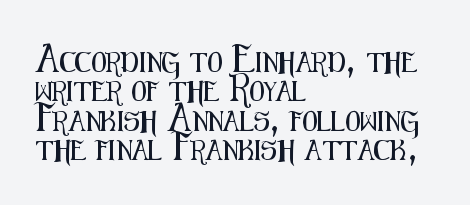
{"italic": "no", "underline": "no", "align": "left", "line_spacing": "normal", "line_spacing_ratio": 1.47, "letter_spacing": "normal", "letter_spacing_em": 0.0, "glyph_px": 20}
